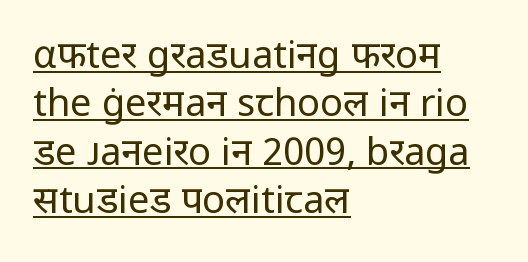
Q: Is the text bold? A: No.
Q: Is the text italic (slanted)? A: No, it is upright.
Q: Is the typeface a serif or a sans-serif typeface? A: Sans-serif.
Q: Is the text underlined? A: Yes.
Q: How is the paragraph aligned? A: Left-aligned.
Q: Is the spacing between letters normal or unusually wide? A: Normal.
Q: Is the spacing between lines tight, normal or loose? A: Normal.
Q: Width (condensed, normal, or wide)? A: Normal.
Q: Stroke contrast? A: Low.
Q: x-height? A: Medium.
Q: Monospaced? A: No.
